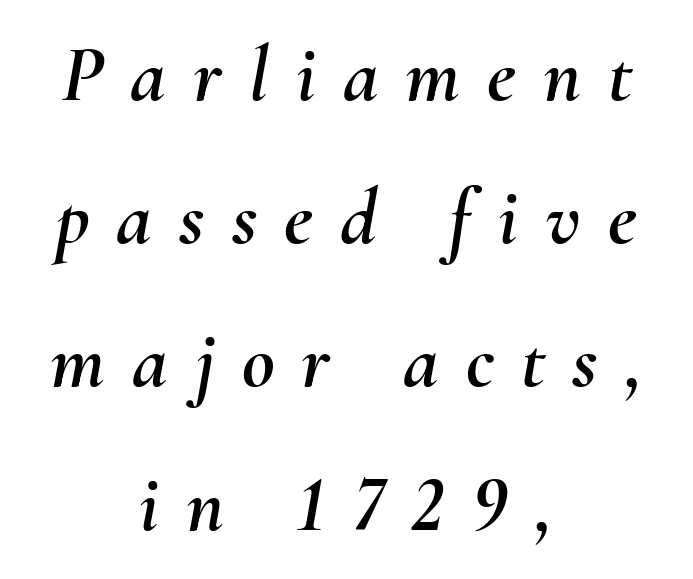
The image shows 80 px text type, italic (leaning right); set centered, line spacing 1.79x, unusually wide letter spacing (+0.34 em), not underlined; medium stroke contrast and a small x-height.
